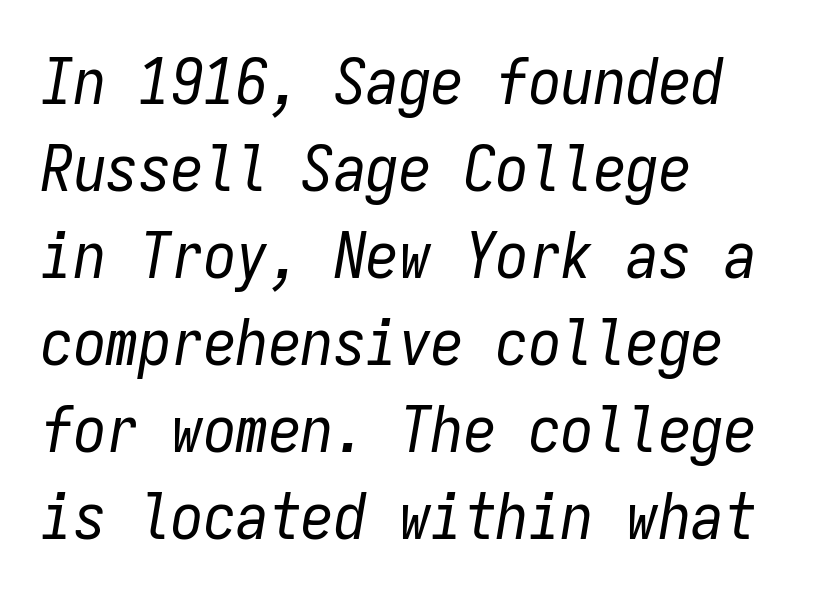
Q: Is the text bold? A: No.
Q: Is the text italic (slanted)? A: Yes, it leans right by about 9 degrees.
Q: Is the text underlined? A: No.
Q: How is the paragraph aligned? A: Left-aligned.
Q: Is the spacing between letters normal or unusually wide? A: Normal.
Q: Is the spacing between lines tight, normal or loose? A: Normal.
Q: Width (condensed, normal, or wide)? A: Condensed.
Q: Stroke contrast? A: Low.
Q: x-height? A: Medium.
Q: Monospaced? A: Yes.
